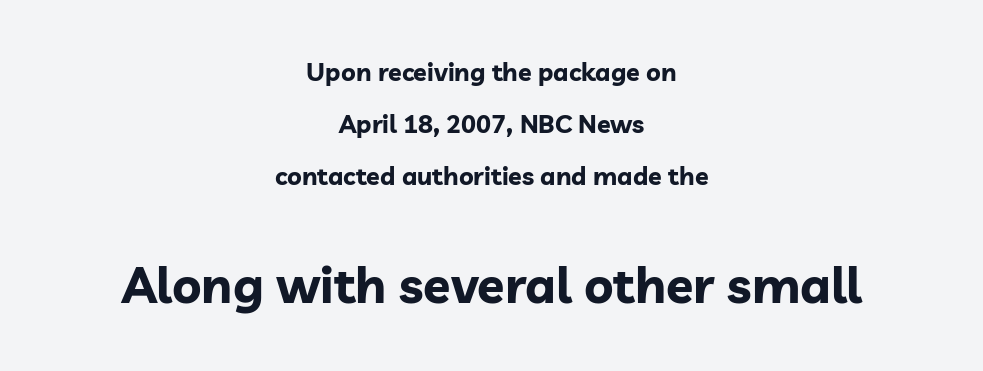
{"serif": "no", "italic": "no", "bold": "yes", "weight": "bold", "width": "normal", "stroke_contrast": "low", "x_height": "medium", "monospaced": "no", "underline": "no", "align": "center", "line_spacing": "loose", "line_spacing_ratio": 2.09, "letter_spacing": "normal", "letter_spacing_em": 0.0, "larger_block": "second", "size_ratio": 2.0, "glyph_px": 50}
